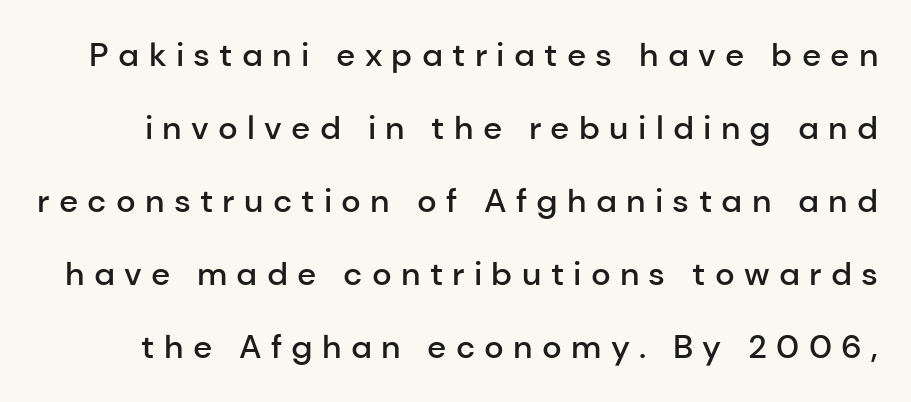
{"serif": "no", "italic": "no", "bold": "semi", "weight": "semibold", "width": "normal", "stroke_contrast": "low", "x_height": "medium", "monospaced": "no", "underline": "no", "line_spacing": "loose", "line_spacing_ratio": 2.21, "letter_spacing": "wide", "letter_spacing_em": 0.28, "glyph_px": 33}
